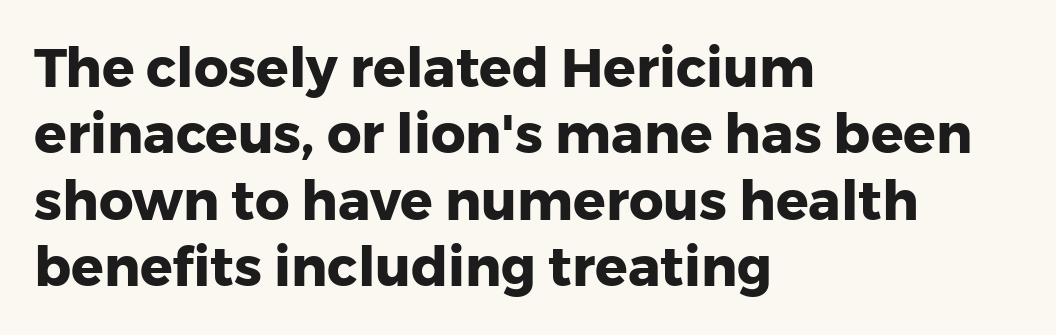
{"serif": "no", "italic": "no", "bold": "yes", "weight": "heavy", "width": "normal", "stroke_contrast": "low", "x_height": "medium", "monospaced": "no", "underline": "no", "align": "left", "line_spacing_ratio": 1.23, "letter_spacing": "normal", "letter_spacing_em": 0.0, "glyph_px": 54}
